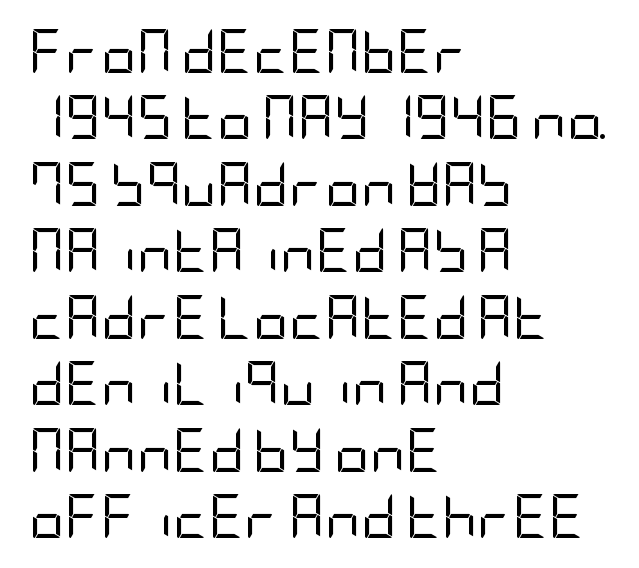
{"serif": "no", "italic": "no", "bold": "no", "weight": "regular", "width": "condensed", "stroke_contrast": "low", "x_height": "large", "underline": "no", "align": "left", "line_spacing": "normal", "line_spacing_ratio": 1.51, "letter_spacing": "normal", "letter_spacing_em": 0.0, "glyph_px": 44}
